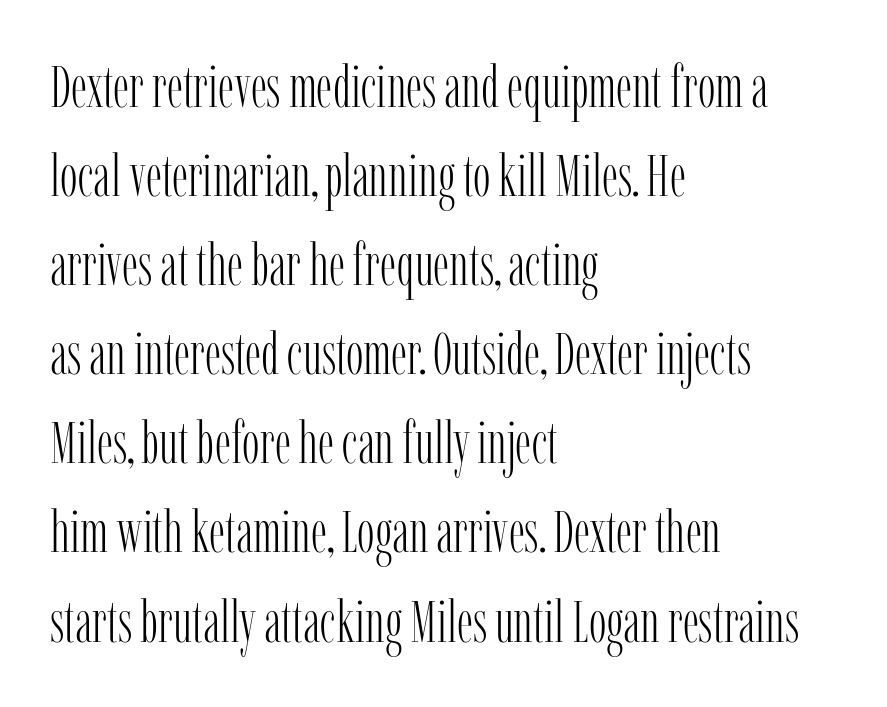
Q: Is the text bold? A: No.
Q: Is the text italic (slanted)? A: No, it is upright.
Q: Is the typeface a serif or a sans-serif typeface? A: Serif.
Q: Is the text underlined? A: No.
Q: How is the paragraph aligned? A: Left-aligned.
Q: Is the spacing between letters normal or unusually wide? A: Normal.
Q: Is the spacing between lines tight, normal or loose? A: Normal.
Q: Width (condensed, normal, or wide)? A: Condensed.
Q: Stroke contrast? A: Low.
Q: x-height? A: Medium.
Q: Monospaced? A: No.
